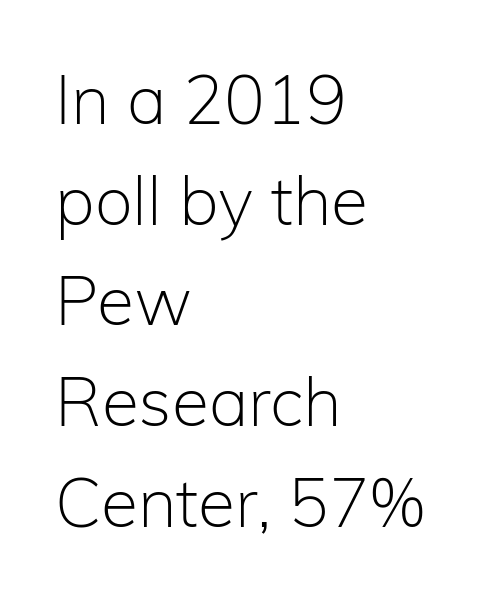
The image shows 68 px light sans-serif type, upright; set left-aligned, normal line spacing (1.48x), normal letter spacing, not underlined; low stroke contrast and a medium x-height.
